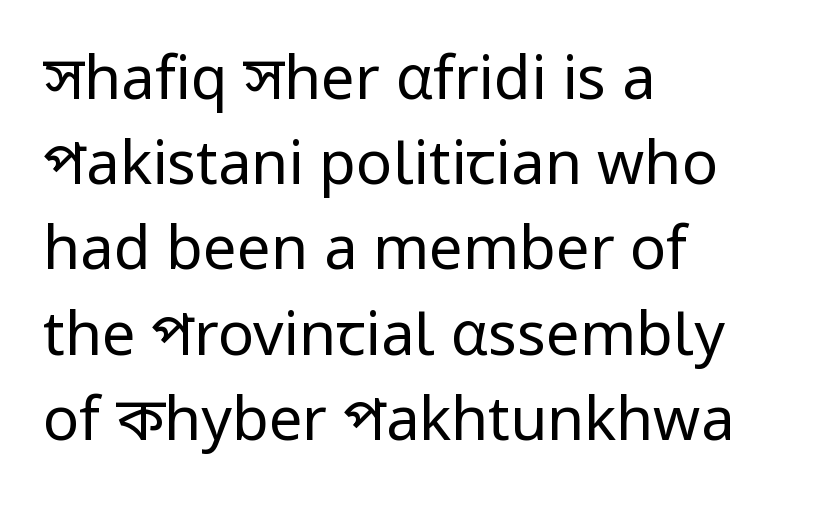
{"serif": "no", "italic": "no", "bold": "no", "weight": "regular", "width": "normal", "stroke_contrast": "low", "x_height": "medium", "monospaced": "no", "underline": "no", "align": "left", "line_spacing": "normal", "line_spacing_ratio": 1.42, "letter_spacing": "normal", "letter_spacing_em": 0.0, "glyph_px": 60}
